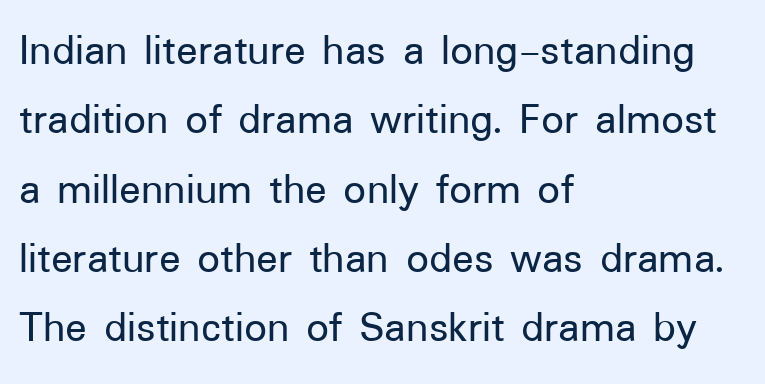
The image shows 45 px sans-serif type, upright; set left-aligned, normal line spacing (1.54x), normal letter spacing, not underlined; low stroke contrast and a medium x-height.
